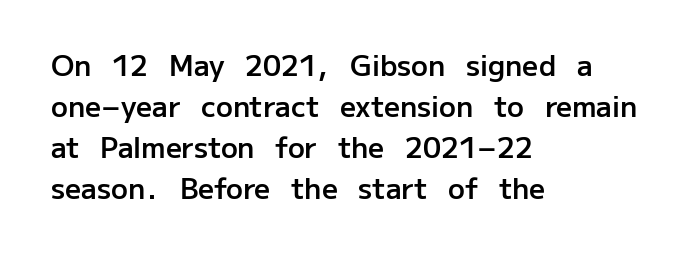
{"serif": "no", "italic": "no", "bold": "semi", "weight": "semibold", "width": "normal", "stroke_contrast": "low", "x_height": "medium", "monospaced": "no", "underline": "no", "align": "left", "line_spacing": "normal", "line_spacing_ratio": 1.47, "letter_spacing": "normal", "letter_spacing_em": 0.0, "glyph_px": 28}
